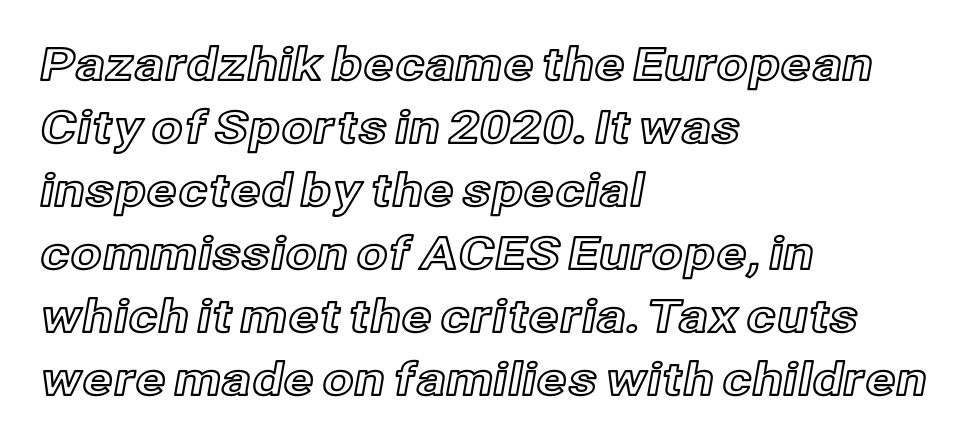
The image shows 45 px text type; set left-aligned, normal line spacing (1.4x), normal letter spacing, not underlined; a medium x-height.
